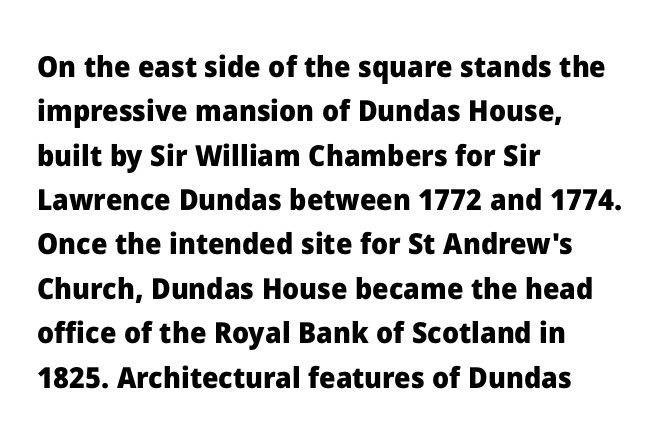
Each word holds together tightly as a unit, with standard inter-letter gaps. How would I describe the line gaps? Plain and ordinary. Chunky letters — that's bold for sure. A student would call this left alignment; a typographer would say flush left, rag right.
